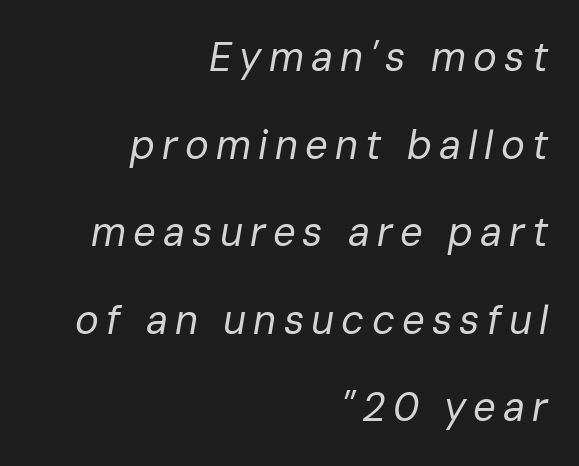
{"italic": "yes", "lean": "right", "slant_degrees": 10, "bold": "no", "weight": "regular", "width": "normal", "stroke_contrast": "low", "x_height": "medium", "monospaced": "no", "underline": "no", "align": "right", "line_spacing": "loose", "line_spacing_ratio": 2.19, "glyph_px": 40}
